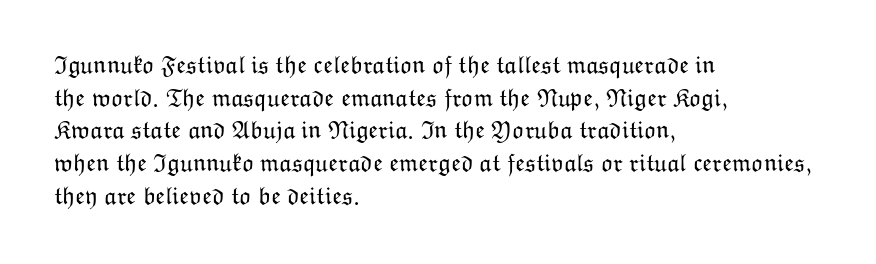
What's the leading like? Ordinary, nothing unusual. The passage shown has conventional tracking throughout. The typography opts for an upright posture over an oblique one. The passage is arranged the way most books set body copy — flush left.
